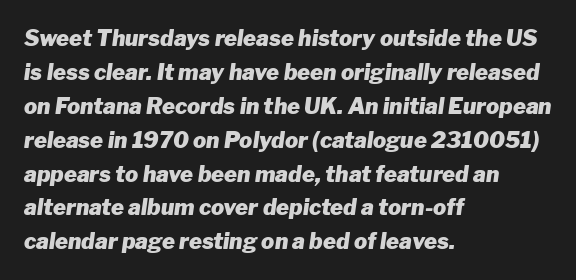
Q: Is the text bold? A: Yes.
Q: Is the text italic (slanted)? A: Yes, it leans right by about 8 degrees.
Q: Is the text underlined? A: No.
Q: How is the paragraph aligned? A: Left-aligned.
Q: Is the spacing between letters normal or unusually wide? A: Normal.
Q: Is the spacing between lines tight, normal or loose? A: Normal.
